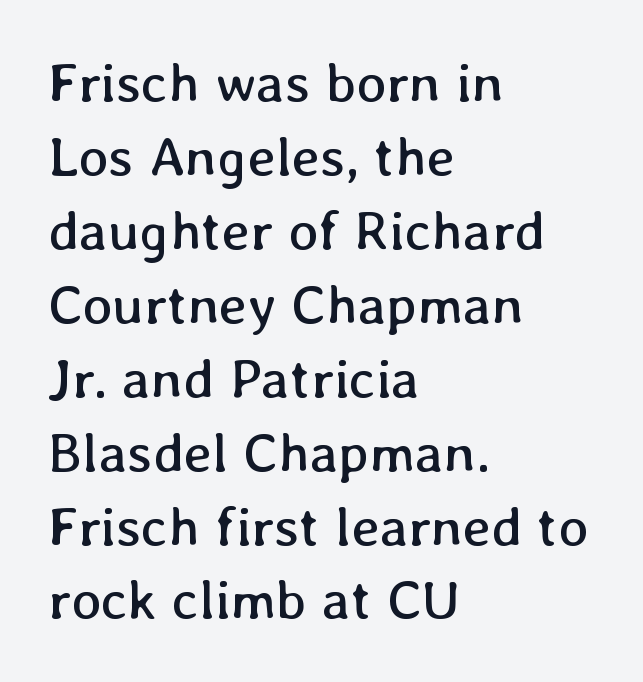
The axis of the letterforms is exactly vertical. Varying glyph widths throughout — classic text-font behaviour. Each word holds together tightly as a unit, with standard inter-letter gaps. Whoever set this chose a conventional vertical rhythm. The ragged edge is on the right, which tells us the setting is flush left. Honestly, there is no underline to notice here at all.
